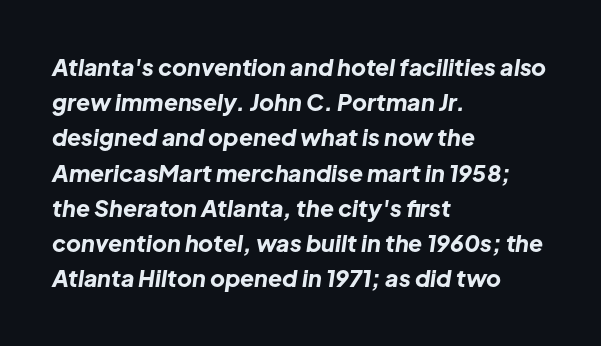
Rule under the text: the space is simply empty. Baseline-to-baseline distance is the conventional proportion of letter height. The font is running at its bold setting. Is the block centered? No — it sits flush against the left margin. Rendered with sloped, italic letterforms. The line texture is even and compact thanks to regular tracking.
